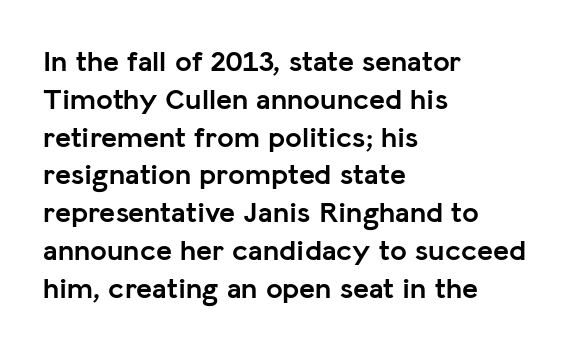
The image shows 30 px semibold sans-serif type, upright; set left-aligned, normal line spacing (1.26x), normal letter spacing, not underlined; low stroke contrast and a medium x-height.
